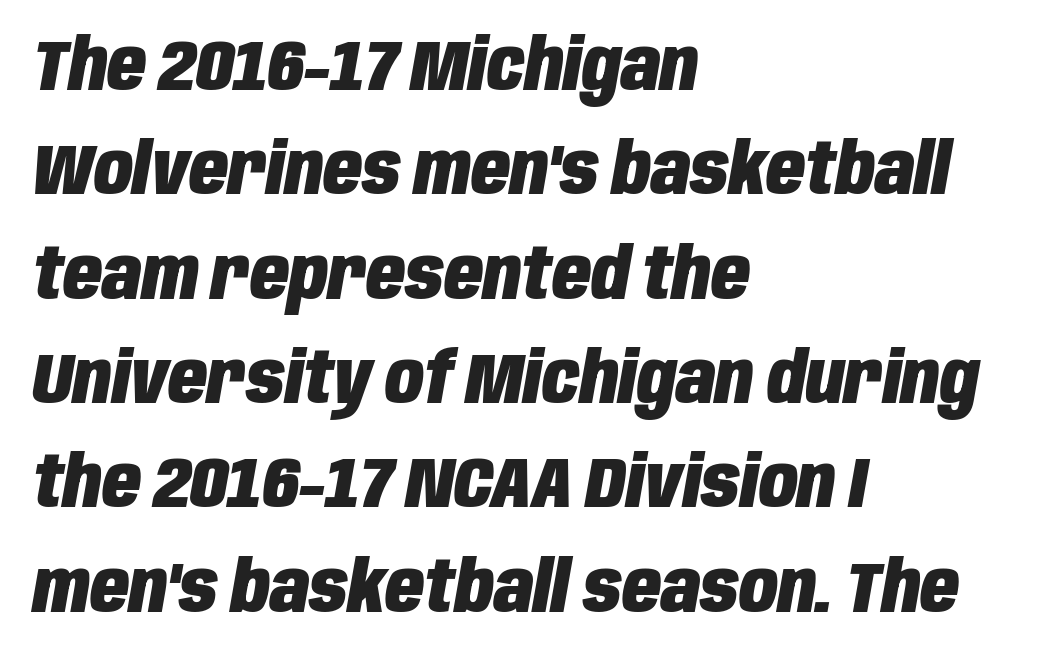
Q: Is the text bold? A: Yes.
Q: Is the text italic (slanted)? A: Yes, it leans right by about 10 degrees.
Q: Is the text underlined? A: No.
Q: How is the paragraph aligned? A: Left-aligned.
Q: Is the spacing between letters normal or unusually wide? A: Normal.
Q: Is the spacing between lines tight, normal or loose? A: Normal.
Q: Width (condensed, normal, or wide)? A: Condensed.
Q: Stroke contrast? A: Low.
Q: x-height? A: Large.
Q: Monospaced? A: No.
